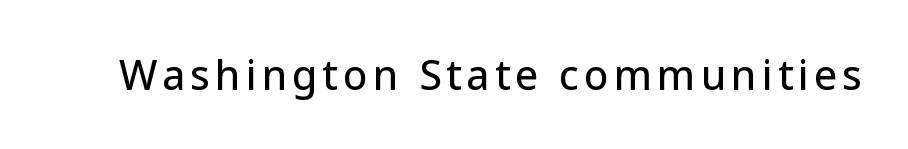
A typesetter would mark this as roman, not italic. Character widths vary here, with narrow letters taking less room than wide ones. The baseline area is clear. The typeface chosen for these lines omits serifs.
